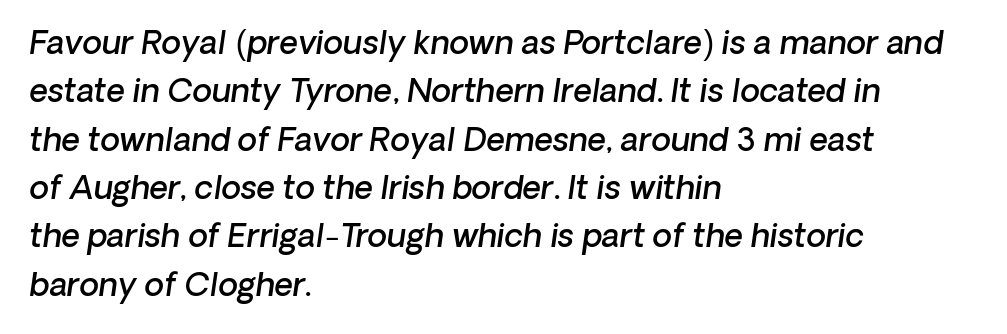
{"italic": "yes", "lean": "right", "slant_degrees": 8, "bold": "semi", "weight": "semibold", "width": "normal", "stroke_contrast": "low", "x_height": "medium", "monospaced": "no", "underline": "no", "align": "left", "line_spacing": "normal", "line_spacing_ratio": 1.51, "letter_spacing": "normal", "letter_spacing_em": 0.0, "glyph_px": 32}
